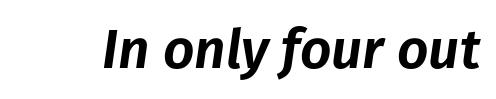
Q: Is the text italic (slanted)? A: Yes, it leans right by about 8 degrees.
Q: Is the text underlined? A: No.
Q: Is the spacing between letters normal or unusually wide? A: Normal.
Q: Width (condensed, normal, or wide)? A: Normal.
Q: Stroke contrast? A: Low.
Q: x-height? A: Medium.
Q: Monospaced? A: No.
